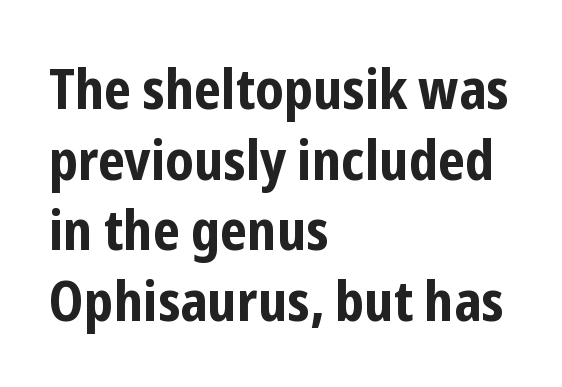
{"serif": "no", "italic": "no", "bold": "yes", "weight": "bold", "width": "condensed", "stroke_contrast": "low", "x_height": "medium", "monospaced": "no", "underline": "no", "align": "left", "line_spacing": "normal", "line_spacing_ratio": 1.26, "letter_spacing": "normal", "letter_spacing_em": 0.0, "glyph_px": 56}
